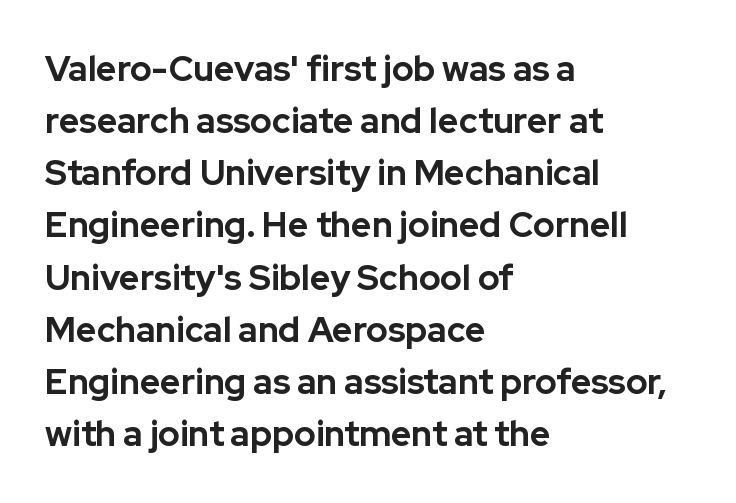
The text block is weighted toward the left margin, trailing off unevenly rightward. What's the leading like? Ordinary, nothing unusual. The letters sit at their default tracking, neither squeezed nor spread. Strong, thick strokes mark this as bold type.
